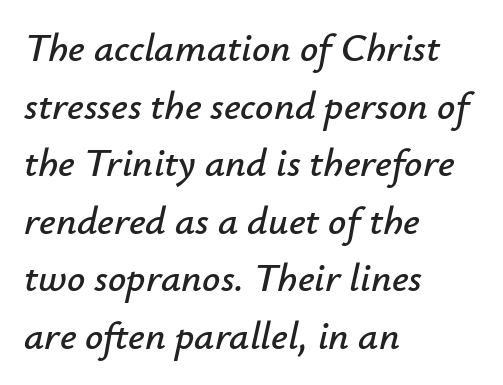
The image shows 40 px text type, italic (leaning right); set left-aligned, normal line spacing (1.44x), normal letter spacing, not underlined; low stroke contrast and a small x-height.
